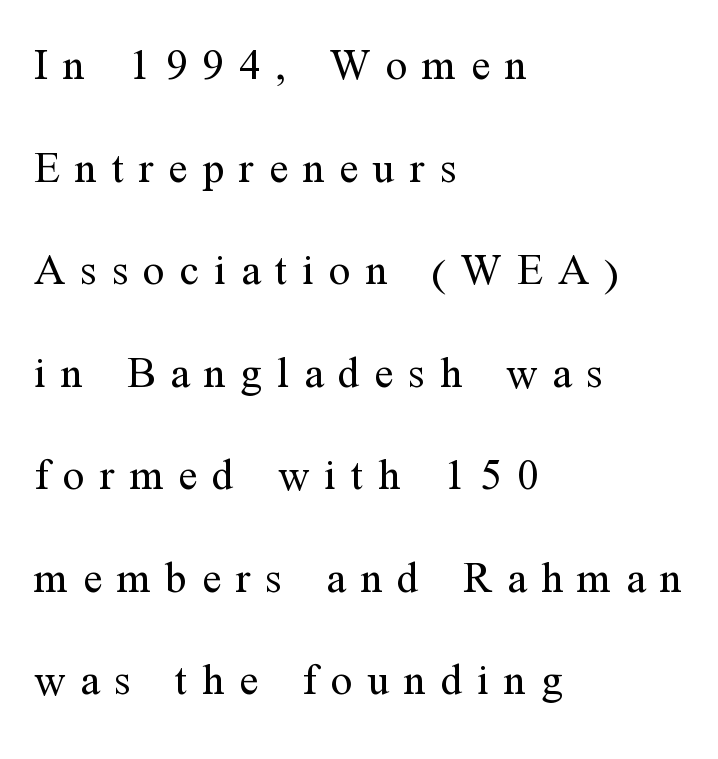
The rendering uses natural spacing where letterforms have individual widths. Unlike italic type, these characters show no tilt at all. The text was rendered using a seriffed face with decorative stroke endings. Casual observation: everything's shoved over to the left.
